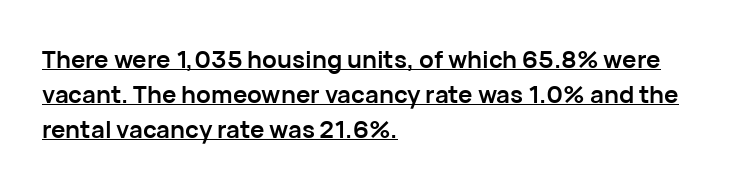
Whoever set this chose a conventional vertical rhythm. Its strokes are broad and dark, the hallmark of bold type. The rendering keeps characters at their native spacing. Underlined type.
